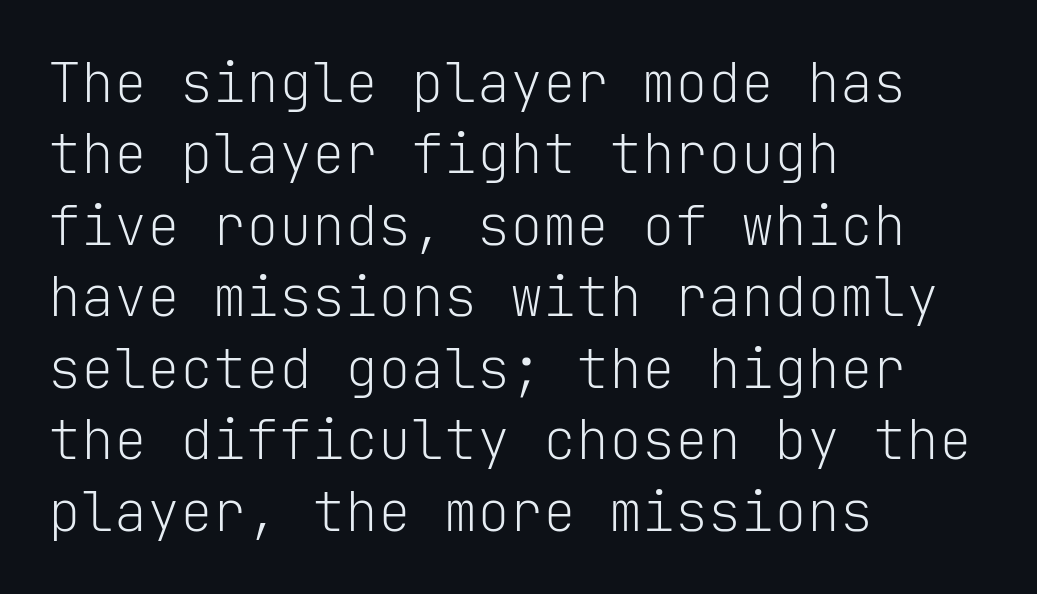
The image shows 55 px light sans-serif type, upright, monospaced; set left-aligned, normal line spacing (1.3x), normal letter spacing, not underlined; low stroke contrast and a medium x-height.
